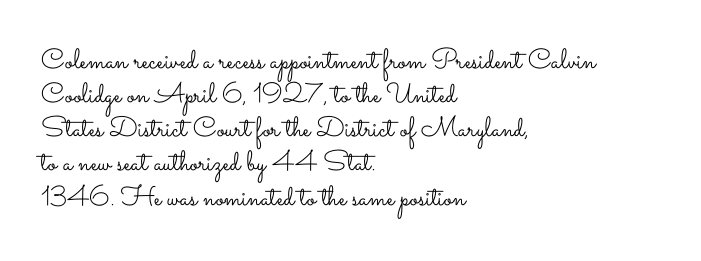
{"bold": "no", "weight": "light", "width": "wide", "stroke_contrast": "low", "x_height": "small", "monospaced": "no", "underline": "no", "align": "left", "line_spacing_ratio": 1.22, "letter_spacing": "normal", "letter_spacing_em": 0.0, "glyph_px": 28}
